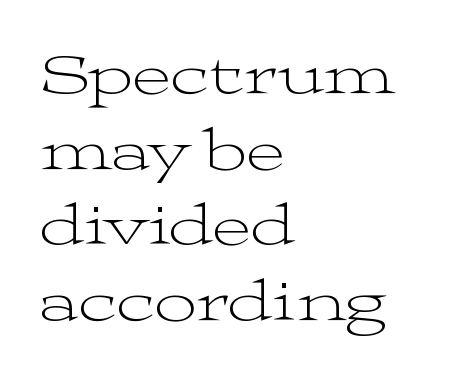
Q: Is the text bold? A: No.
Q: Is the text italic (slanted)? A: No, it is upright.
Q: Is the typeface a serif or a sans-serif typeface? A: Serif.
Q: Is the text underlined? A: No.
Q: How is the paragraph aligned? A: Left-aligned.
Q: Is the spacing between letters normal or unusually wide? A: Normal.
Q: Is the spacing between lines tight, normal or loose? A: Normal.
Q: Width (condensed, normal, or wide)? A: Wide.
Q: Stroke contrast? A: Medium.
Q: x-height? A: Medium.
Q: Monospaced? A: No.
